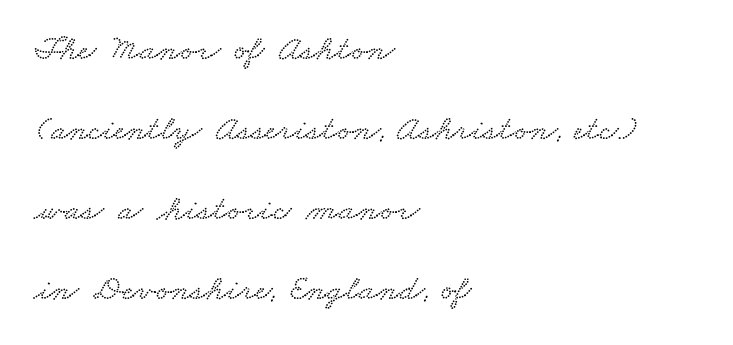
Q: Is the text underlined? A: No.
Q: How is the paragraph aligned? A: Left-aligned.
Q: Is the spacing between letters normal or unusually wide? A: Normal.
Q: Is the spacing between lines tight, normal or loose? A: Loose.
Q: Width (condensed, normal, or wide)? A: Wide.
Q: Stroke contrast? A: Low.
Q: x-height? A: Small.
Q: Monospaced? A: No.
